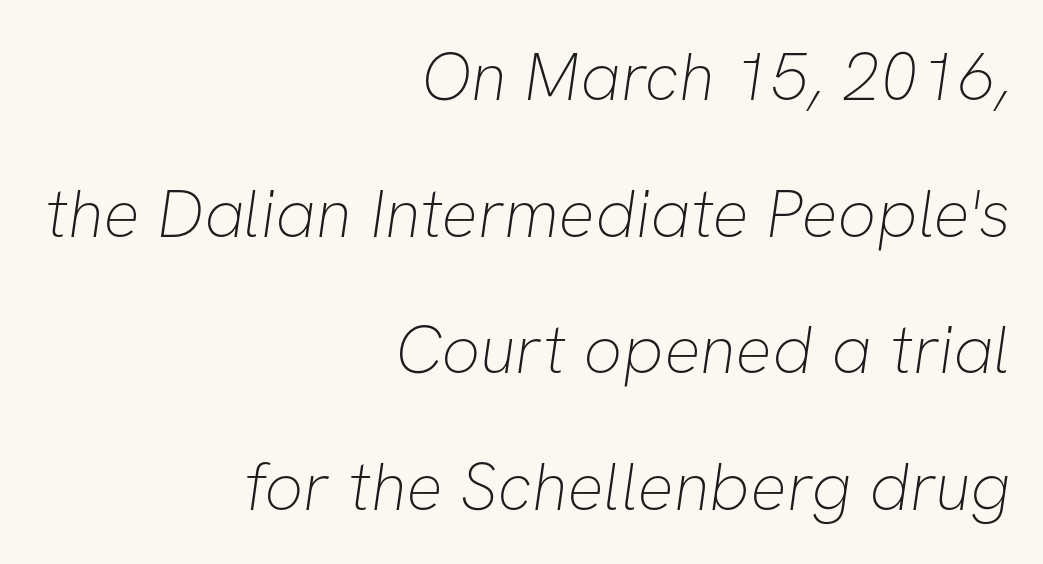
Q: Is the text bold? A: No.
Q: Is the typeface a serif or a sans-serif typeface? A: Sans-serif.
Q: Is the text underlined? A: No.
Q: How is the paragraph aligned? A: Right-aligned.
Q: Is the spacing between letters normal or unusually wide? A: Normal.
Q: Is the spacing between lines tight, normal or loose? A: Loose.
Q: Width (condensed, normal, or wide)? A: Normal.
Q: Stroke contrast? A: Low.
Q: x-height? A: Medium.
Q: Monospaced? A: No.
